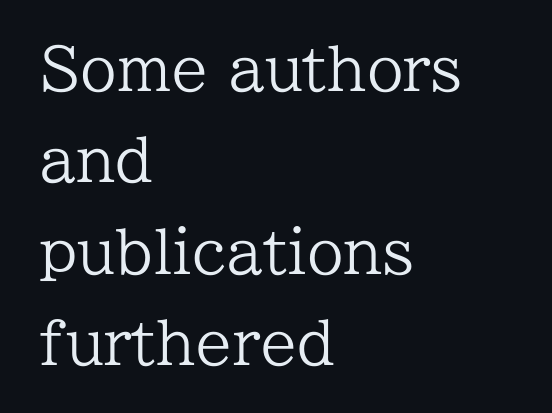
Q: Is the text bold? A: No.
Q: Is the text italic (slanted)? A: No, it is upright.
Q: Is the typeface a serif or a sans-serif typeface? A: Serif.
Q: Is the text underlined? A: No.
Q: How is the paragraph aligned? A: Left-aligned.
Q: Is the spacing between letters normal or unusually wide? A: Normal.
Q: Is the spacing between lines tight, normal or loose? A: Normal.
Q: Width (condensed, normal, or wide)? A: Normal.
Q: Stroke contrast? A: Low.
Q: x-height? A: Medium.
Q: Monospaced? A: No.
